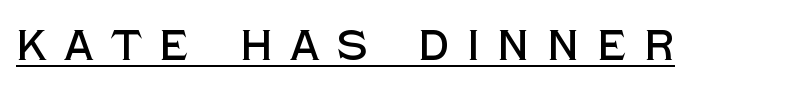
Q: Is the text italic (slanted)? A: No, it is upright.
Q: Is the typeface a serif or a sans-serif typeface? A: Sans-serif.
Q: Is the text underlined? A: Yes.
Q: Is the spacing between letters normal or unusually wide? A: Unusually wide.
Q: Width (condensed, normal, or wide)? A: Normal.
Q: x-height? A: Large.
Q: Monospaced? A: No.
